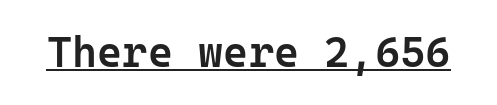
Does the weight exceed regular? Yes, but only to semibold. The characters display no serif detailing; their extremities are plain. Think of a typewriter: that constant character pitch is what you see here. A rule runs beneath these lines of type. Vertical strokes here are truly vertical. Words appear dense and cohesive because spacing is normal.
